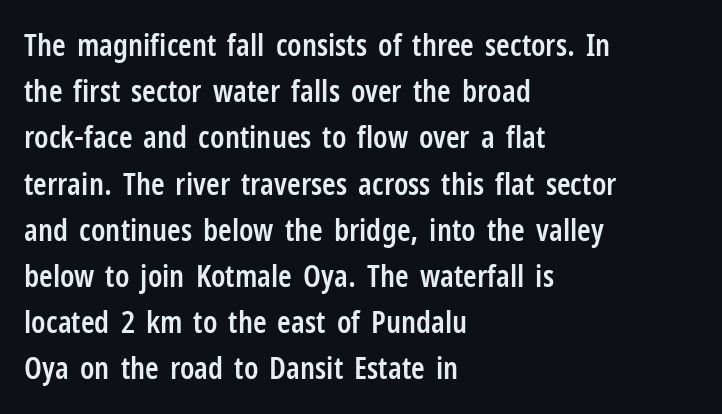
Descender tails drop into unmarked territory. A bit beefed up — I'd call it semibold rather than bold. Here the glyphs are tracked normally, forming tight word shapes. Is there much room between lines? A standard amount, neither cramped nor airy.
